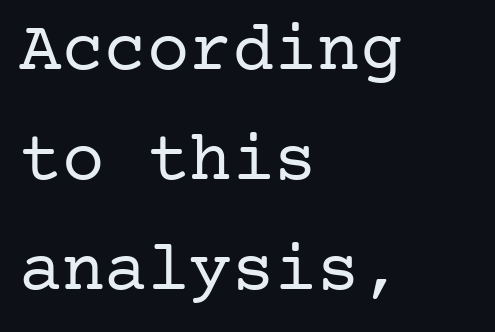
{"serif": "yes", "italic": "no", "bold": "no", "weight": "regular", "width": "normal", "stroke_contrast": "low", "x_height": "medium", "underline": "no", "align": "left", "line_spacing": "normal", "line_spacing_ratio": 1.55, "letter_spacing": "normal", "letter_spacing_em": 0.0, "glyph_px": 71}
